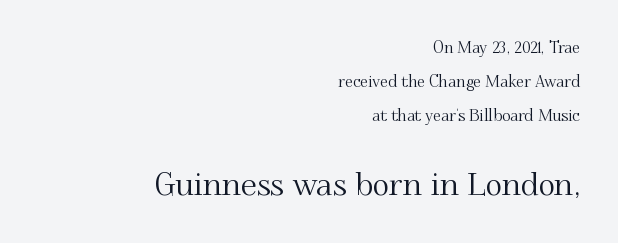
{"serif": "yes", "italic": "no", "width": "normal", "stroke_contrast": "medium", "x_height": "small", "monospaced": "no", "underline": "no", "align": "right", "line_spacing": "loose", "line_spacing_ratio": 2.14, "letter_spacing": "normal", "letter_spacing_em": 0.0, "larger_block": "second", "size_ratio": 2.0, "glyph_px": 32}
